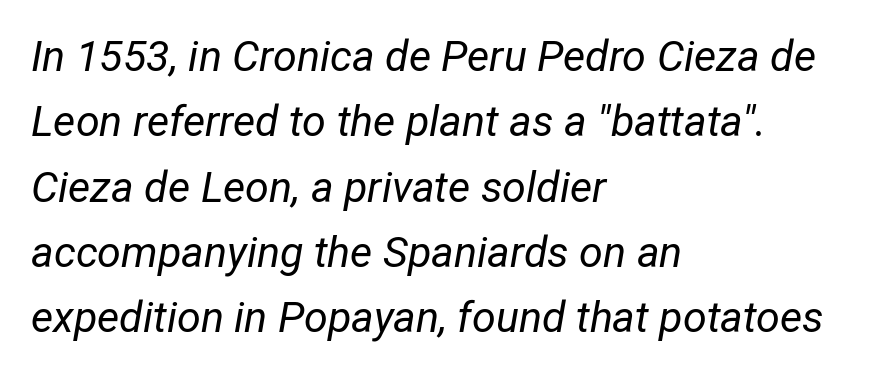
{"italic": "yes", "lean": "right", "slant_degrees": 12, "bold": "no", "weight": "regular", "width": "condensed", "stroke_contrast": "low", "x_height": "medium", "monospaced": "no", "underline": "no", "align": "left", "line_spacing": "normal", "line_spacing_ratio": 1.52, "letter_spacing": "normal", "letter_spacing_em": 0.0, "glyph_px": 43}
